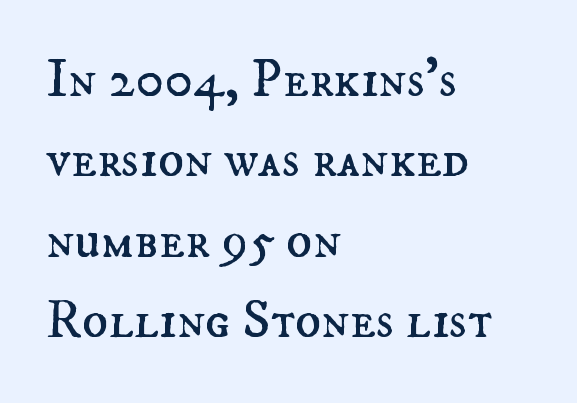
{"italic": "no", "bold": "no", "weight": "regular", "width": "normal", "stroke_contrast": "medium", "x_height": "small", "monospaced": "no", "underline": "no", "align": "left", "line_spacing": "normal", "line_spacing_ratio": 1.49, "letter_spacing": "normal", "letter_spacing_em": 0.0, "glyph_px": 54}
